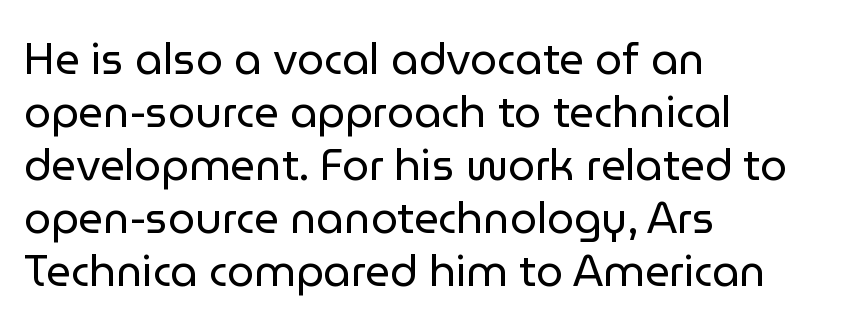
Is the type heavy? It reads as light-to-regular instead. A typesetter would call this proportional, since set widths differ per character. The rendering anchors every line to the left-hand side. Does the lettering tilt? It doesn't — this is upright.
